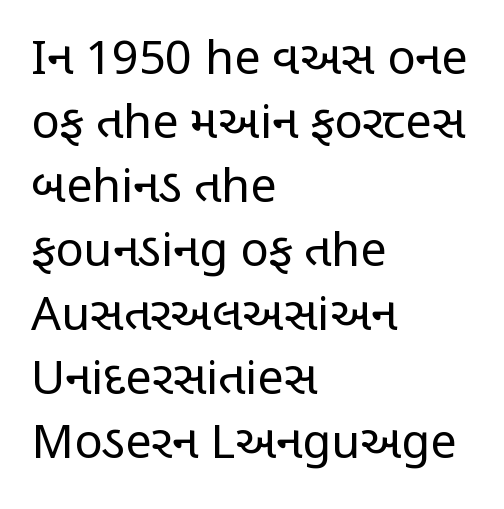
The image shows 47 px regular-weight, condensed sans-serif type, upright; set left-aligned, normal line spacing (1.36x), normal letter spacing, not underlined; low stroke contrast and a large x-height.
